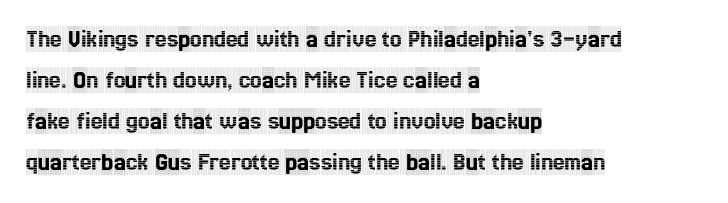
The image shows 26 px text type, upright; set left-aligned, normal line spacing (1.58x), normal letter spacing, not underlined.
